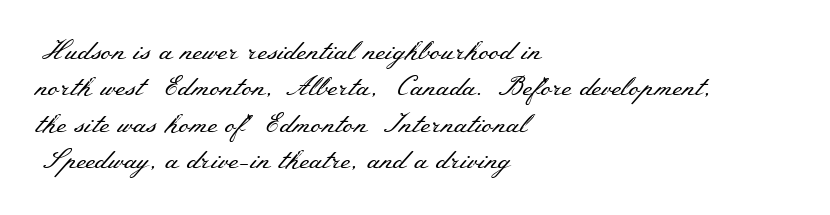
The image shows 27 px text type; set left-aligned, normal line spacing (1.35x), normal letter spacing, not underlined.
